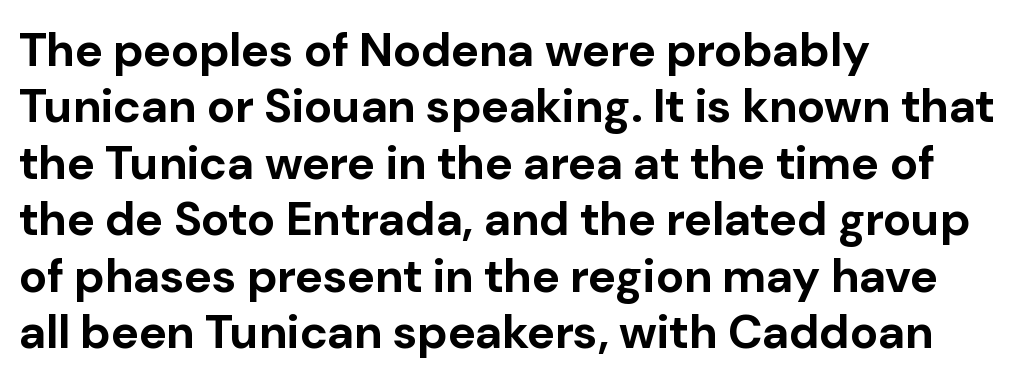
Q: Is the text bold? A: Yes.
Q: Is the text italic (slanted)? A: No, it is upright.
Q: Is the typeface a serif or a sans-serif typeface? A: Sans-serif.
Q: Is the text underlined? A: No.
Q: How is the paragraph aligned? A: Left-aligned.
Q: Is the spacing between letters normal or unusually wide? A: Normal.
Q: Width (condensed, normal, or wide)? A: Normal.
Q: Stroke contrast? A: Low.
Q: x-height? A: Medium.
Q: Monospaced? A: No.
